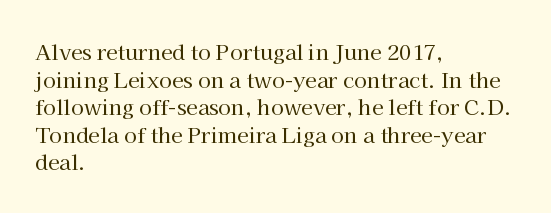
{"italic": "no", "bold": "no", "underline": "no", "align": "left", "line_spacing": "normal", "line_spacing_ratio": 1.31, "letter_spacing": "normal", "letter_spacing_em": 0.0, "glyph_px": 21}
